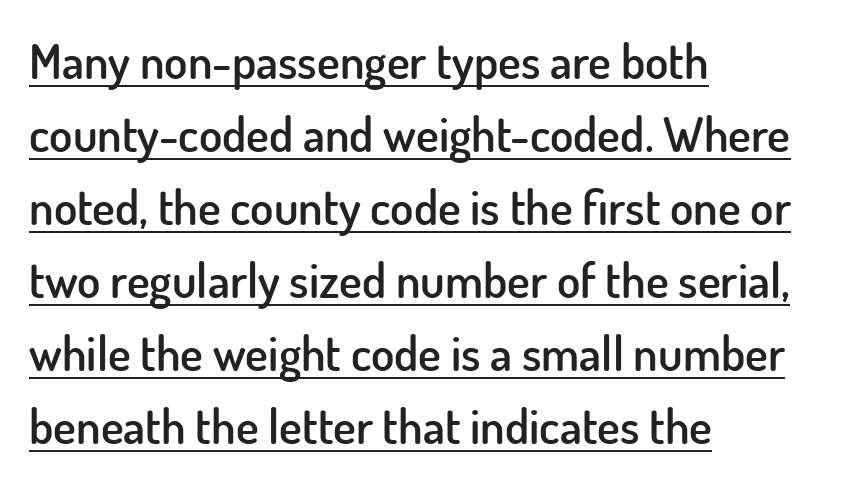
Q: Is the text bold? A: Semi-bold.
Q: Is the text italic (slanted)? A: No, it is upright.
Q: Is the typeface a serif or a sans-serif typeface? A: Sans-serif.
Q: Is the text underlined? A: Yes.
Q: How is the paragraph aligned? A: Left-aligned.
Q: Is the spacing between letters normal or unusually wide? A: Normal.
Q: Is the spacing between lines tight, normal or loose? A: Normal.
Q: Width (condensed, normal, or wide)? A: Normal.
Q: Stroke contrast? A: Low.
Q: x-height? A: Small.
Q: Monospaced? A: No.
